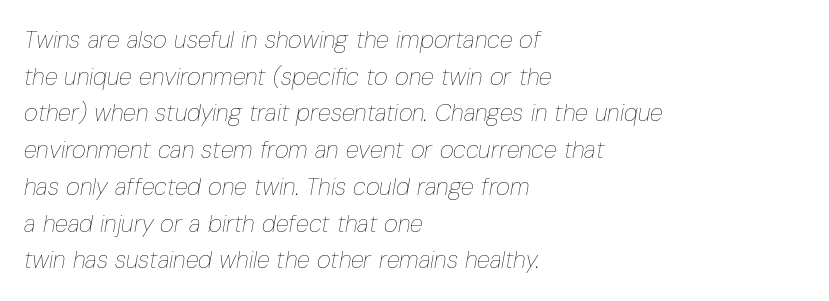
Q: Is the text bold? A: No.
Q: Is the text italic (slanted)? A: Yes, it leans right by about 10 degrees.
Q: Is the text underlined? A: No.
Q: How is the paragraph aligned? A: Left-aligned.
Q: Is the spacing between letters normal or unusually wide? A: Normal.
Q: Is the spacing between lines tight, normal or loose? A: Normal.
